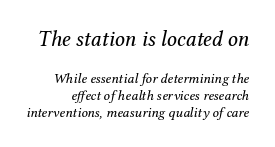
Q: Is the text bold? A: No.
Q: Is the text italic (slanted)? A: Yes, it leans right by about 12 degrees.
Q: Is the text underlined? A: No.
Q: Is the spacing between letters normal or unusually wide? A: Normal.
Q: Which block of text is set in a larger size, the first (top) or the second (bottom)? A: The first (top) one.
